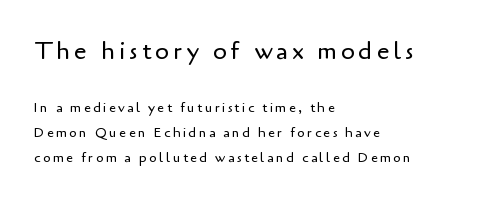
The image shows 25 px text type, upright; set left-aligned, line spacing 1.78x, not underlined; the first (top) block is 1.79x larger.
